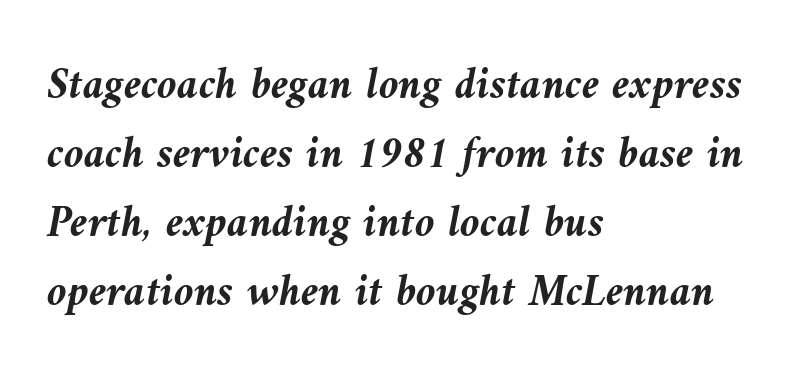
{"italic": "yes", "lean": "left", "slant_degrees": 10, "bold": "yes", "weight": "semibold", "width": "normal", "stroke_contrast": "medium", "x_height": "medium", "monospaced": "no", "underline": "no", "align": "left", "line_spacing": "normal", "line_spacing_ratio": 1.53, "letter_spacing": "normal", "letter_spacing_em": 0.0, "glyph_px": 45}
